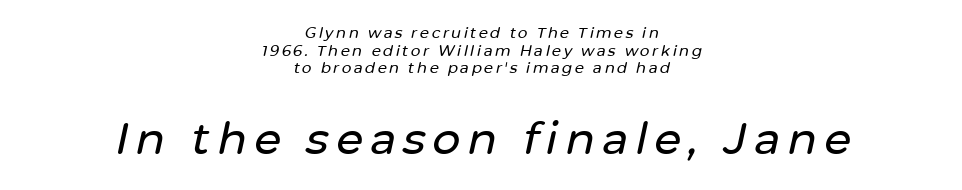
The image shows 44 px text type, italic (leaning right); set centered, line spacing 1.18x, not underlined; the second (bottom) block is 2.93x larger; low stroke contrast and a medium x-height.
